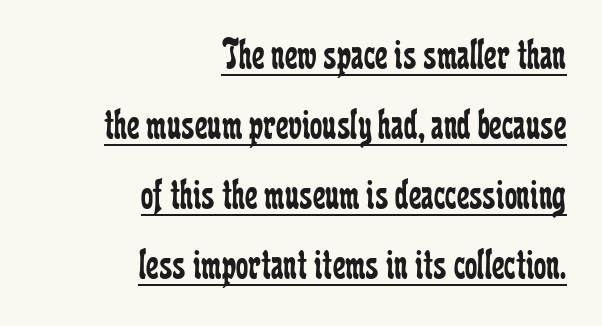
The image shows 44 px regular-weight, condensed serif type, upright; set right-aligned, normal line spacing (1.59x), normal letter spacing, underlined; low stroke contrast and a medium x-height.
